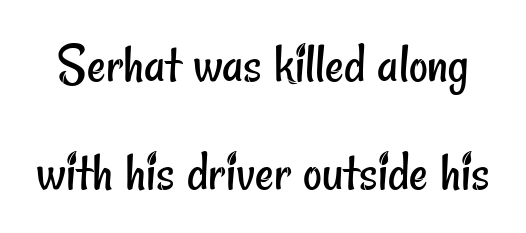
Is the letter spacing exaggerated? No — it looks like the ordinary default. No feet cap the strokes, marking this as sans-serif type. Descenders are the only things crossing below the line. The weight would be labelled regular, book, light, or lighter still. The passage shown is typed in a proportional face where columns would drift.
